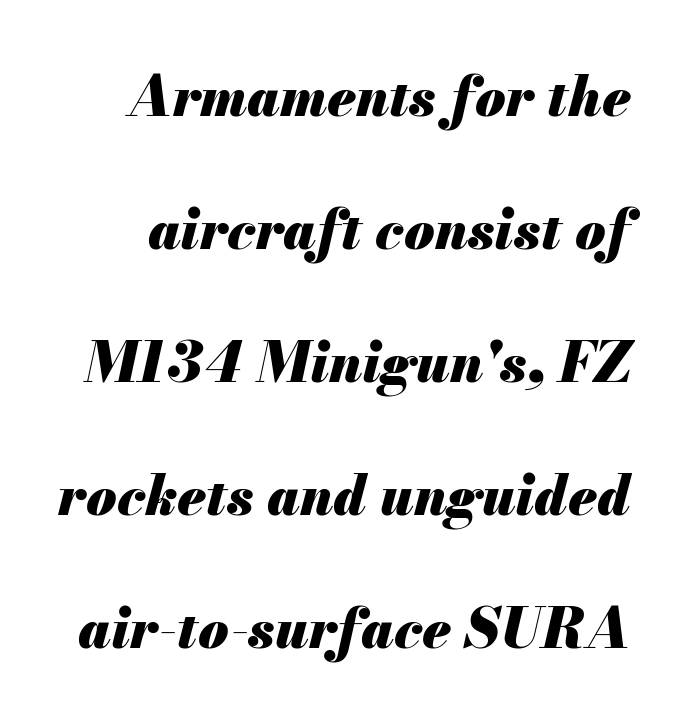
The image shows 55 px heavy type, italic (leaning right); set loose line spacing (2.42x), normal letter spacing, not underlined; medium stroke contrast and a small x-height.
